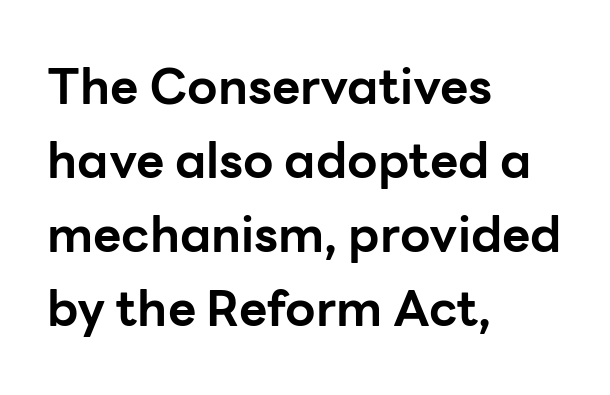
The image shows 49 px bold sans-serif type, upright; set left-aligned, normal line spacing (1.51x), normal letter spacing, not underlined; low stroke contrast and a medium x-height.
